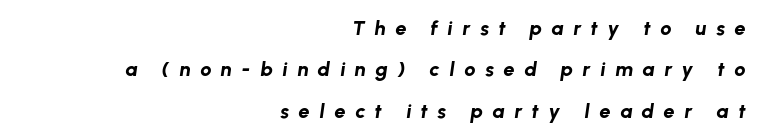
Q: Is the text bold? A: Yes.
Q: Is the text italic (slanted)? A: Yes, it leans right by about 8 degrees.
Q: Is the text underlined? A: No.
Q: How is the paragraph aligned? A: Right-aligned.
Q: Is the spacing between letters normal or unusually wide? A: Unusually wide.
Q: Is the spacing between lines tight, normal or loose? A: Loose.
